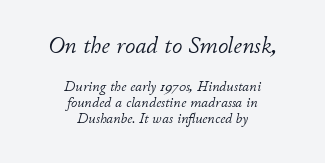
{"italic": "yes", "lean": "right", "slant_degrees": 11, "bold": "no", "underline": "no", "align": "center", "line_spacing": "tight", "line_spacing_ratio": 1.15, "letter_spacing": "normal", "letter_spacing_em": 0.0, "larger_block": "first", "size_ratio": 1.64, "glyph_px": 23}
